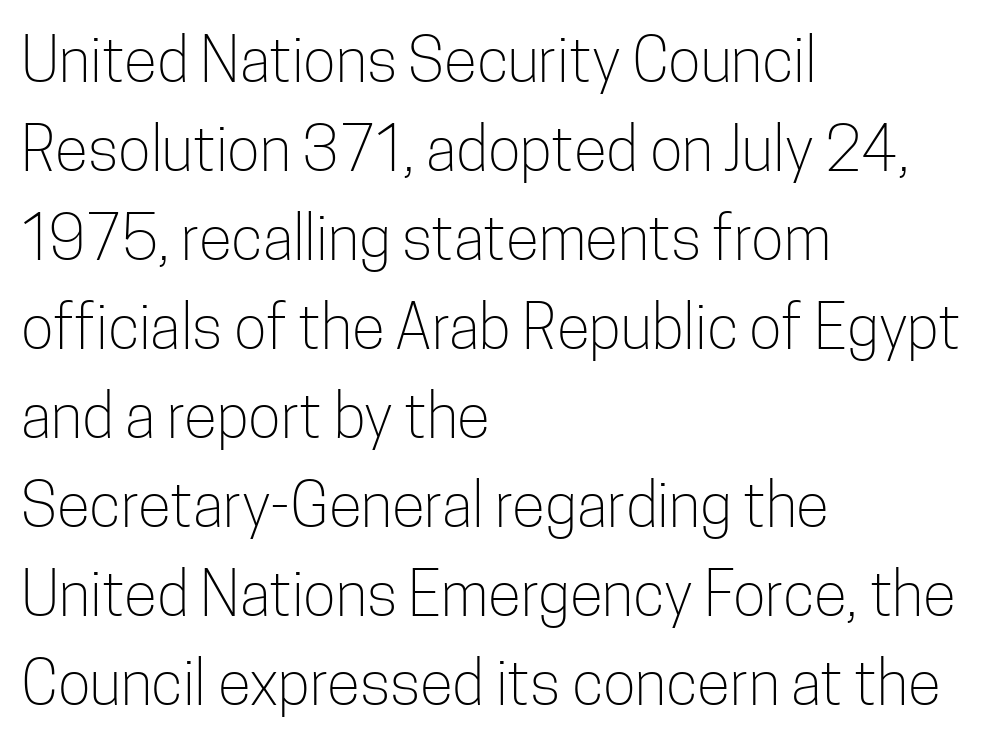
{"serif": "no", "italic": "no", "bold": "no", "weight": "light", "width": "condensed", "stroke_contrast": "low", "x_height": "medium", "monospaced": "no", "underline": "no", "align": "left", "line_spacing": "normal", "line_spacing_ratio": 1.46, "letter_spacing": "normal", "letter_spacing_em": 0.0, "glyph_px": 61}
